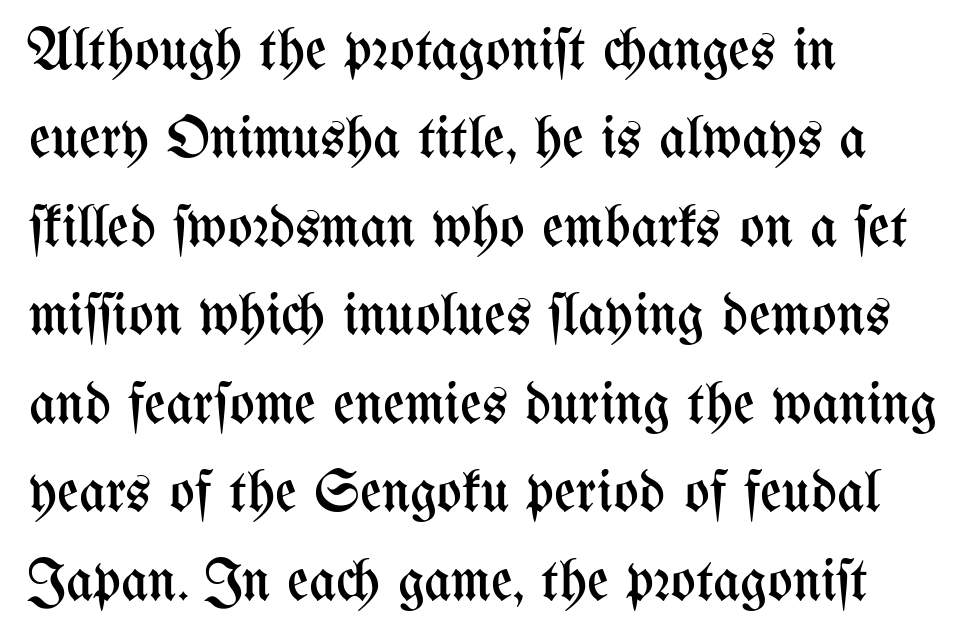
{"italic": "no", "bold": "no", "weight": "regular", "width": "condensed", "stroke_contrast": "medium", "x_height": "medium", "monospaced": "no", "underline": "no", "align": "left", "line_spacing": "normal", "line_spacing_ratio": 1.5, "letter_spacing": "normal", "letter_spacing_em": 0.0, "glyph_px": 59}
